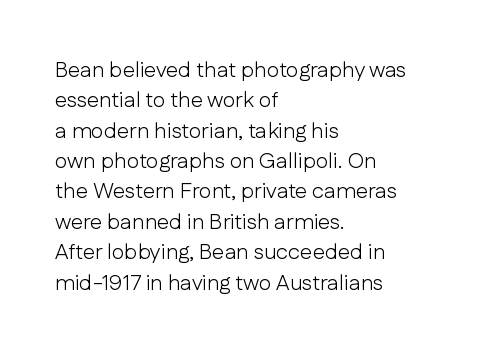
A quiet, ordinary-to-light weight characterises the typeface. The text block is weighted toward the left margin, trailing off unevenly rightward. This rendering leaves character spacing at its baseline value. Characters remain perfectly vertical along every line. The strip under each line holds only bare page.
